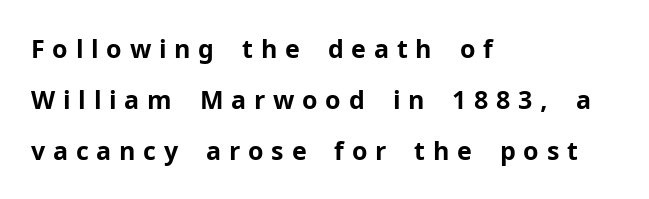
The space directly below the letters is spotless. Leading: increased. This sample uses expanded letter spacing, leaving extra air between glyphs. The font's upright variant was chosen for this text. Short and long lines alike share a common starting point at left.
